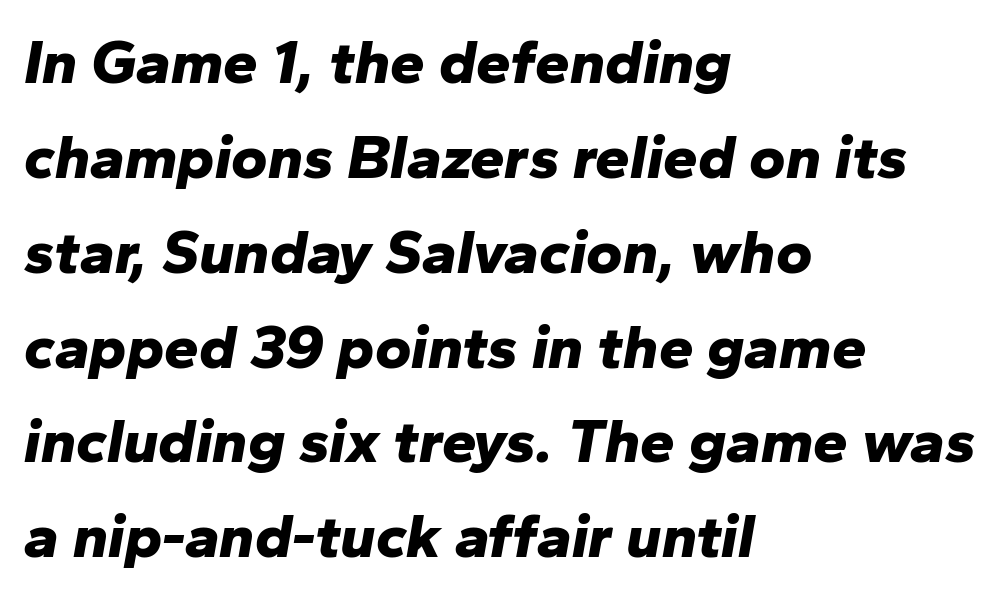
The image shows 62 px bold type, italic (leaning right); set left-aligned, normal line spacing (1.53x), normal letter spacing, not underlined; low stroke contrast and a medium x-height.
